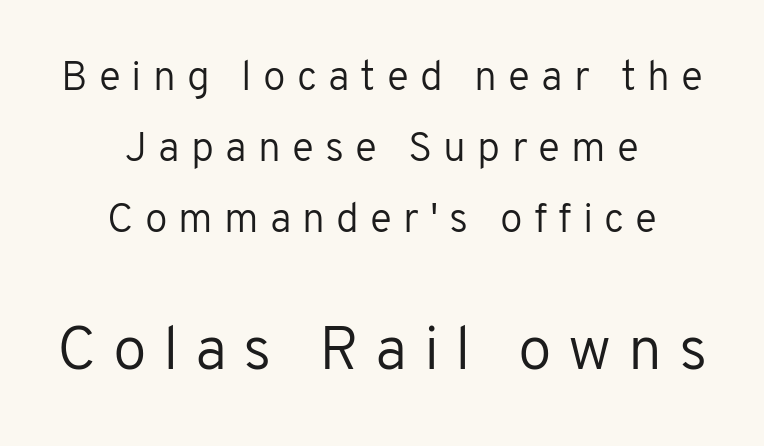
The image shows 61 px regular-weight sans-serif type, upright; set centered, line spacing 1.73x, unusually wide letter spacing (+0.27 em), not underlined; the second (bottom) block is 1.49x larger; low stroke contrast and a medium x-height.
